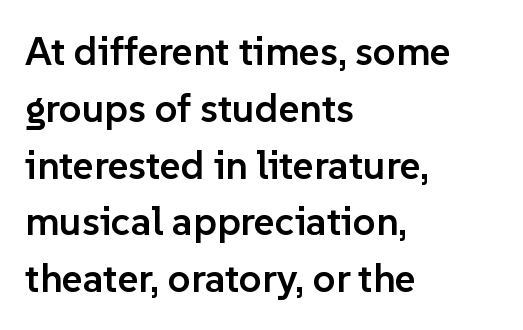
{"serif": "no", "italic": "no", "bold": "semi", "weight": "semibold", "width": "normal", "stroke_contrast": "low", "x_height": "medium", "monospaced": "no", "underline": "no", "align": "left", "line_spacing": "normal", "line_spacing_ratio": 1.42, "letter_spacing": "normal", "letter_spacing_em": 0.0, "glyph_px": 40}
